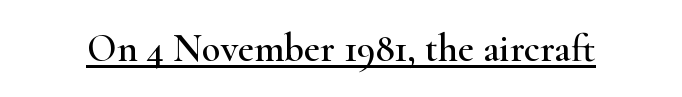
{"serif": "yes", "italic": "no", "width": "wide", "stroke_contrast": "high", "x_height": "small", "monospaced": "no", "underline": "yes", "letter_spacing": "normal", "letter_spacing_em": 0.0, "glyph_px": 39}
